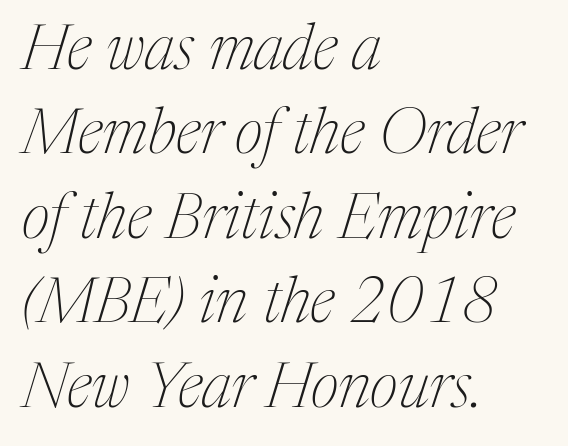
Proportional: the letters do not fall into vertical columns. Weight: not bold — regular or lighter. A typesetter would call this zero additional tracking. Font category for this specimen: serif. Leading: standard.
